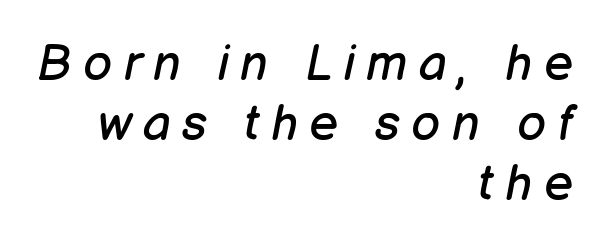
{"italic": "yes", "lean": "right", "slant_degrees": 12, "bold": "no", "weight": "regular", "width": "normal", "stroke_contrast": "low", "x_height": "medium", "monospaced": "no", "underline": "no", "align": "right", "line_spacing_ratio": 1.2, "letter_spacing": "wide", "letter_spacing_em": 0.23, "glyph_px": 50}
